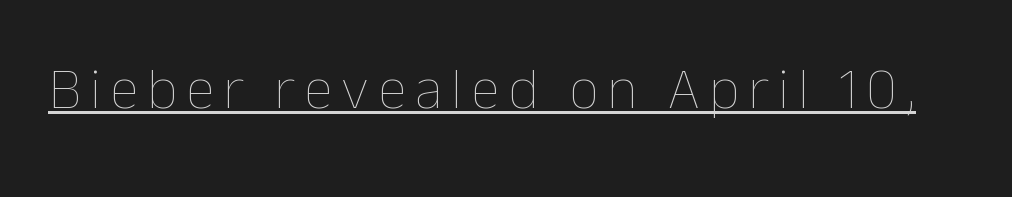
{"italic": "no", "bold": "no", "weight": "thin", "width": "normal", "stroke_contrast": "low", "x_height": "medium", "monospaced": "no", "underline": "yes", "glyph_px": 59}
